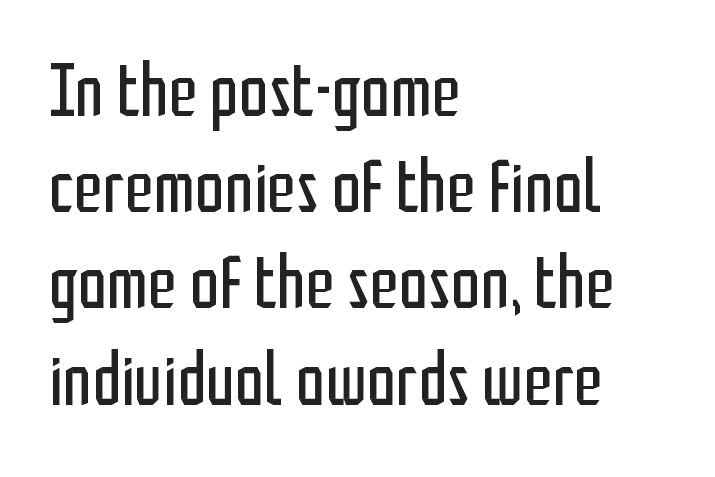
Do the characters align in a grid? No, the font is proportional. The face used here is rendered with its standard letterfit. Regarding serifs, this sample does without them. Descender tails drop into unmarked territory. Regular leading.
